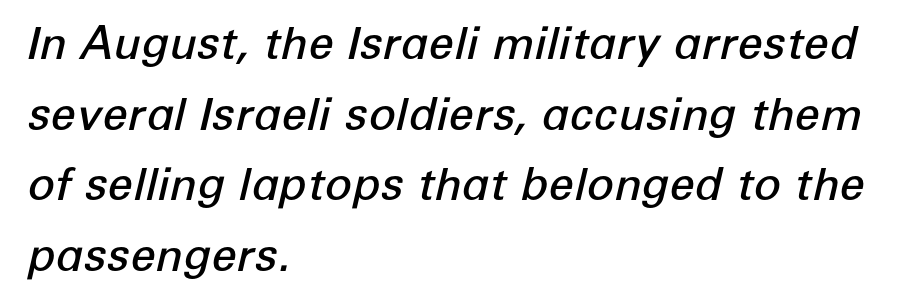
Q: Is the text bold? A: Semi-bold.
Q: Is the text italic (slanted)? A: Yes, it leans right by about 12 degrees.
Q: Is the text underlined? A: No.
Q: How is the paragraph aligned? A: Left-aligned.
Q: Is the spacing between letters normal or unusually wide? A: Normal.
Q: Is the spacing between lines tight, normal or loose? A: Normal.
Q: Width (condensed, normal, or wide)? A: Normal.
Q: Stroke contrast? A: Low.
Q: x-height? A: Medium.
Q: Monospaced? A: No.
